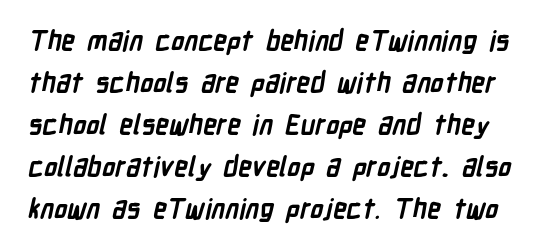
One glance says typical: line gaps are just what's usual. The glyphs are unaccompanied by any horizontal stroke below them. In terms of letterspacing, this is plain default setting. The passage shown is emphatically bold.
